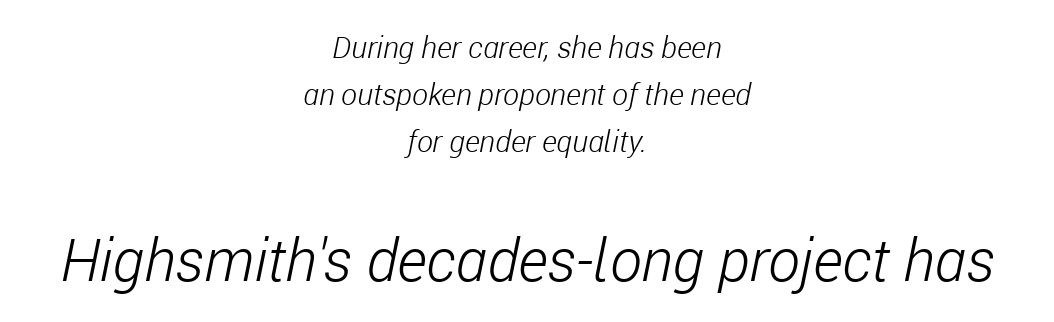
Varying glyph widths throughout — classic text-font behaviour. Is the type slanted? Yes — the strokes lean at a clear angle. Of the two passages, the one underneath uses the larger point size. Compared with a typical body face, this is equally light or lighter still. Between one letter and the next there's only the usual sliver of space.
